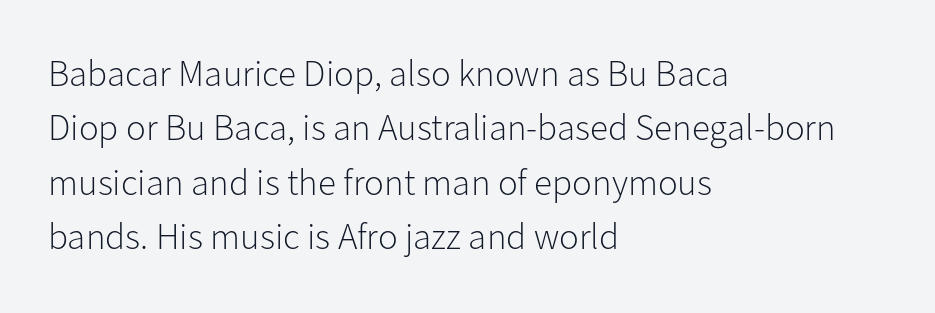
The image shows 37 px light sans-serif type, upright; set left-aligned, normal line spacing (1.47x), normal letter spacing, not underlined; low stroke contrast and a medium x-height.
